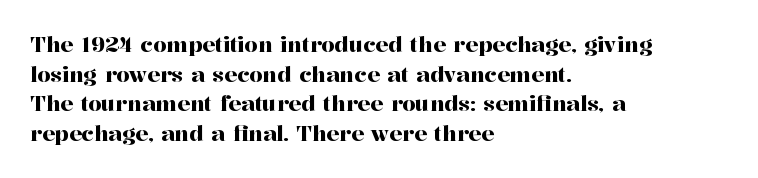
Q: Is the text italic (slanted)? A: No, it is upright.
Q: Is the text underlined? A: No.
Q: How is the paragraph aligned? A: Left-aligned.
Q: Is the spacing between letters normal or unusually wide? A: Normal.
Q: Is the spacing between lines tight, normal or loose? A: Normal.
